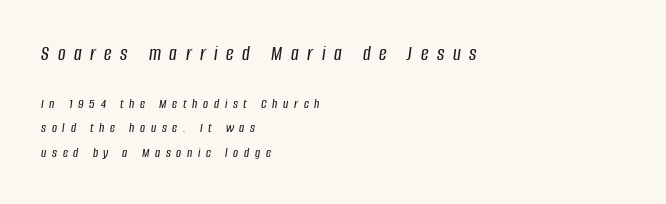
The words here are not underlined. Posture: slanted. The type is letterspaced generously, with wide tracking. Bigger letters appear in the top chunk; the bottom chunk is reduced. The compositor pushed each line to the left boundary.
